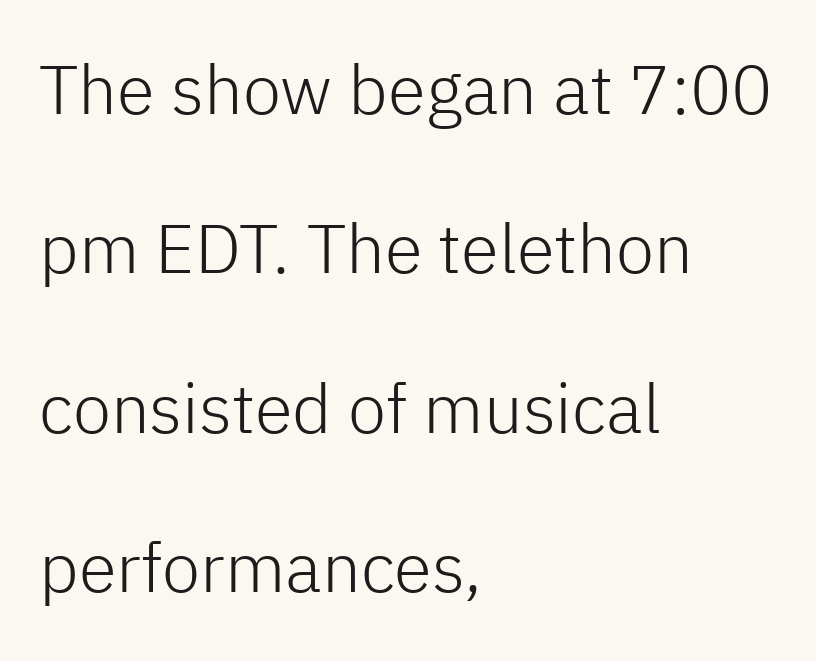
Q: Is the text bold? A: No.
Q: Is the text italic (slanted)? A: No, it is upright.
Q: Is the typeface a serif or a sans-serif typeface? A: Sans-serif.
Q: Is the text underlined? A: No.
Q: How is the paragraph aligned? A: Left-aligned.
Q: Is the spacing between letters normal or unusually wide? A: Normal.
Q: Is the spacing between lines tight, normal or loose? A: Loose.
Q: Width (condensed, normal, or wide)? A: Normal.
Q: Stroke contrast? A: Low.
Q: x-height? A: Medium.
Q: Monospaced? A: No.
